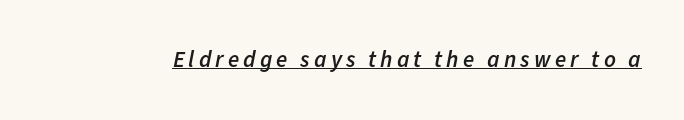
Q: Is the text bold? A: Semi-bold.
Q: Is the text italic (slanted)? A: Yes, it leans right by about 11 degrees.
Q: Is the text underlined? A: Yes.
